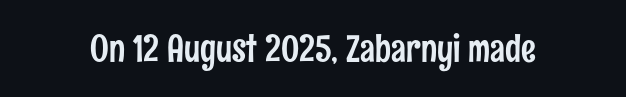
The letters sit at their default tracking, neither squeezed nor spread. The specimen reads as upright at a glance. Proportional: the letters do not fall into vertical columns. Each row of text sits above clean, open space.
